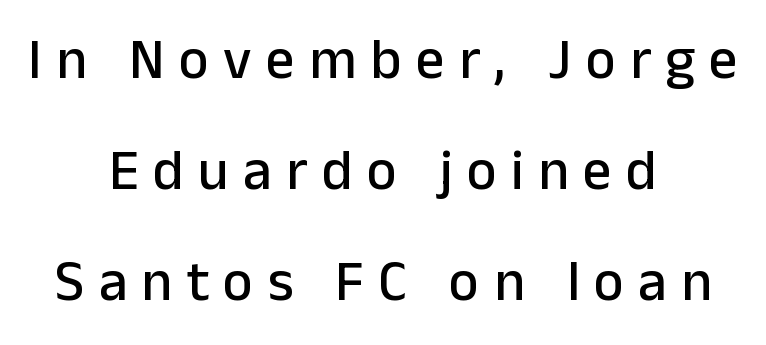
The image shows 57 px sans-serif type, upright; set centered, loose line spacing (1.95x), unusually wide letter spacing (+0.25 em), not underlined; low stroke contrast and a medium x-height.
